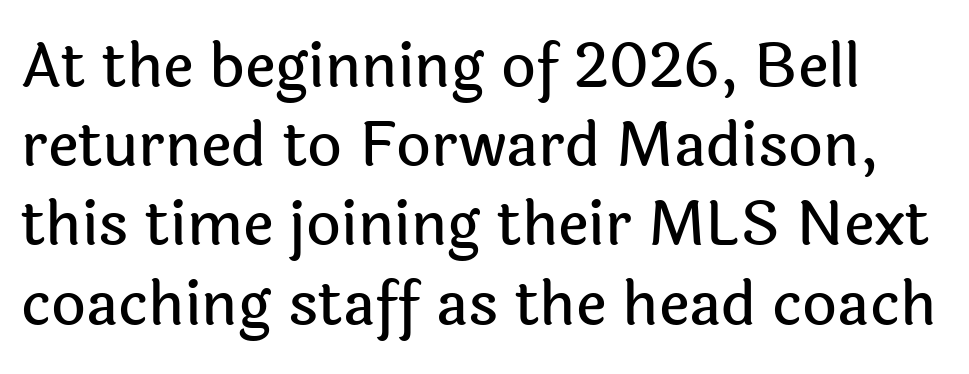
Q: Is the text italic (slanted)? A: No, it is upright.
Q: Is the typeface a serif or a sans-serif typeface? A: Sans-serif.
Q: Is the text underlined? A: No.
Q: Is the spacing between letters normal or unusually wide? A: Normal.
Q: Is the spacing between lines tight, normal or loose? A: Normal.
Q: Width (condensed, normal, or wide)? A: Normal.
Q: x-height? A: Medium.
Q: Monospaced? A: No.
